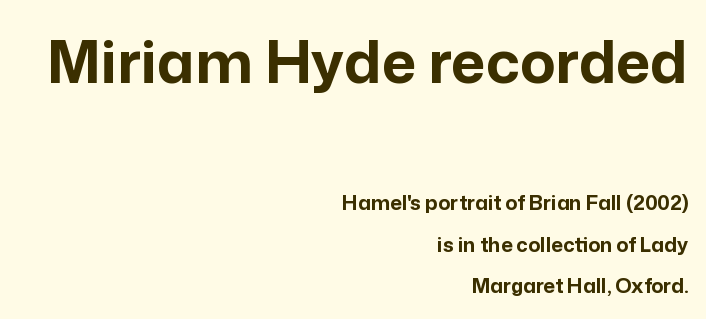
The designer gave the opening block more size than the closing block. In terms of weight, the rendering is a true, heavy bold. Looks like regular typesetting: each glyph gets only the width it needs. Spacing between characters is what you'd get straight out of the box. Check under the words: just untouched page. No italicization has been applied; the sample stays upright.
